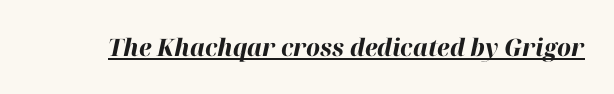
The image shows 24 px bold type, italic (leaning right); set normal letter spacing, underlined.
